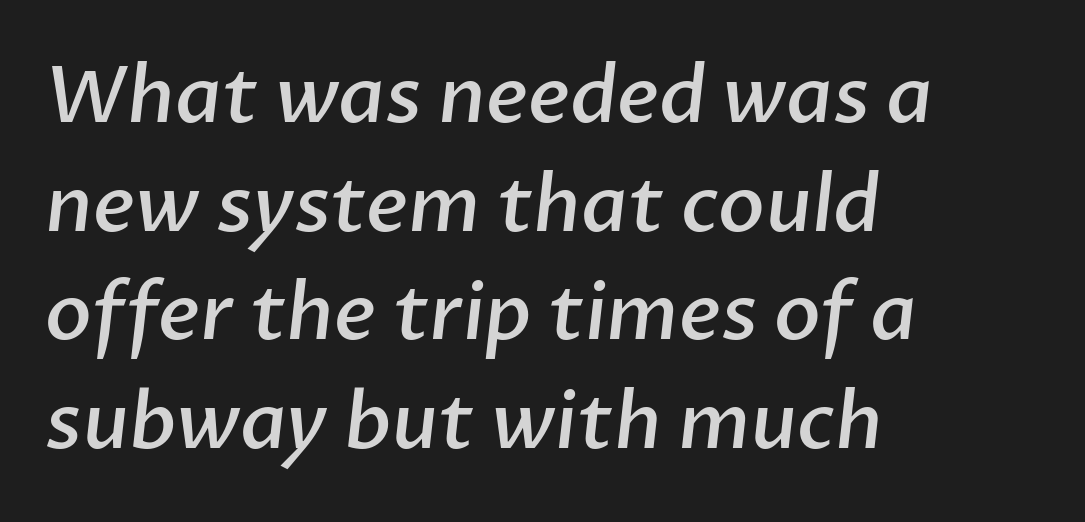
Weight: semibold (demi). Look at the bottom of the vertical strokes: they stop flat, with no serifs. All the whitespace from short lines collects on the right. Students, observe: this is what conventionally led text looks like. The tracking reads as untouched default to a designer's eye. Spacing verdict: proportional, widths tailored to each character.
